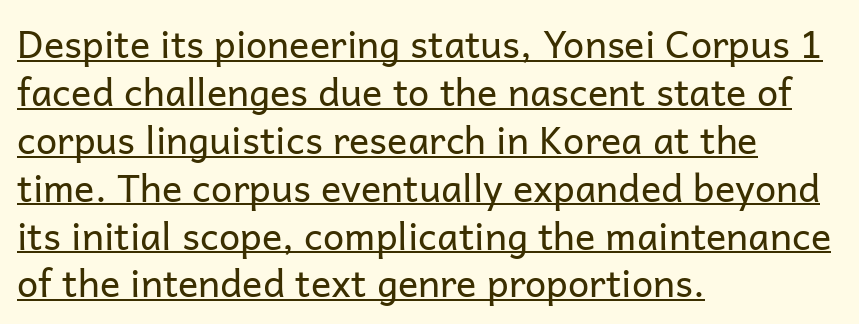
Q: Is the text bold? A: No.
Q: Is the text italic (slanted)? A: No, it is upright.
Q: Is the typeface a serif or a sans-serif typeface? A: Sans-serif.
Q: Is the text underlined? A: Yes.
Q: How is the paragraph aligned? A: Left-aligned.
Q: Is the spacing between letters normal or unusually wide? A: Normal.
Q: Is the spacing between lines tight, normal or loose? A: Normal.
Q: Width (condensed, normal, or wide)? A: Normal.
Q: Stroke contrast? A: Low.
Q: x-height? A: Medium.
Q: Monospaced? A: No.
